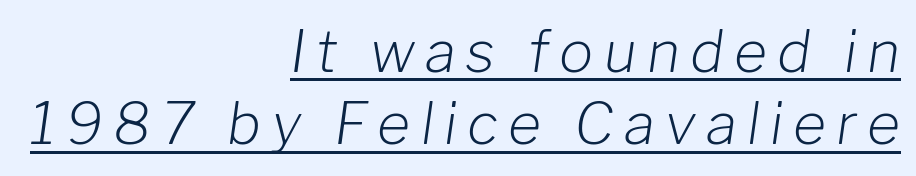
Q: Is the text bold? A: No.
Q: Is the text italic (slanted)? A: Yes, it leans right by about 8 degrees.
Q: Is the text underlined? A: Yes.
Q: How is the paragraph aligned? A: Right-aligned.
Q: Is the spacing between lines tight, normal or loose? A: Normal.
Q: Width (condensed, normal, or wide)? A: Normal.
Q: Stroke contrast? A: Low.
Q: x-height? A: Medium.
Q: Monospaced? A: No.
